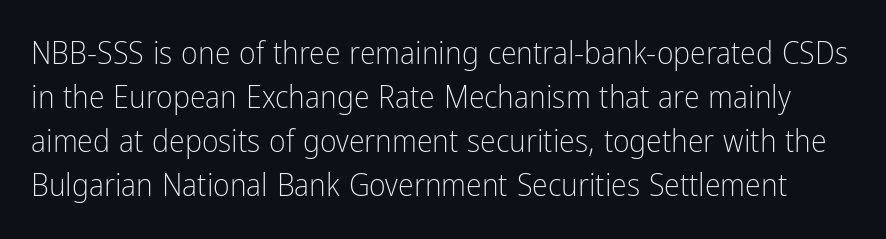
{"serif": "no", "italic": "no", "bold": "no", "weight": "light", "width": "condensed", "stroke_contrast": "low", "x_height": "medium", "monospaced": "no", "underline": "no", "line_spacing": "normal", "line_spacing_ratio": 1.37, "letter_spacing": "normal", "letter_spacing_em": 0.0, "glyph_px": 32}
